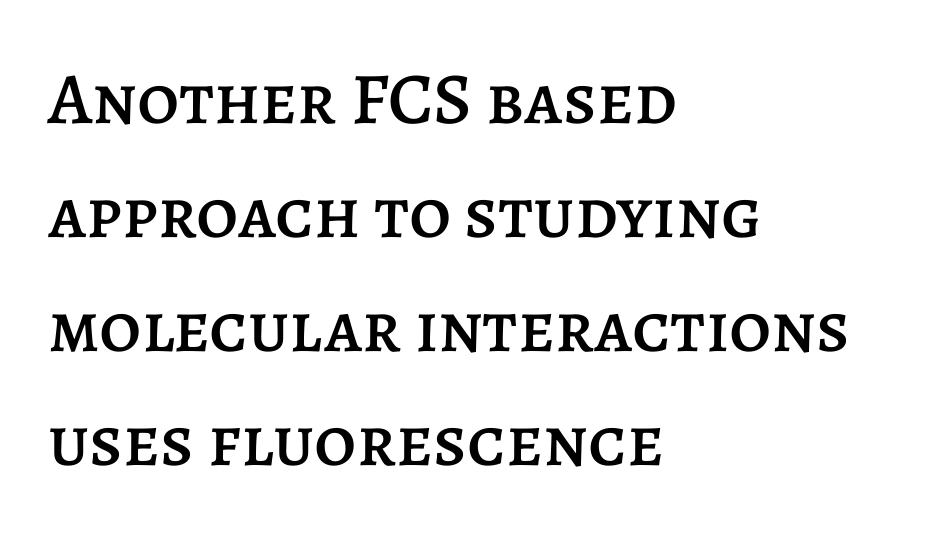
The passage shown has conventional tracking throughout. Note the varied advance widths — an 'i' is clearly narrower than an 'm'. Quick note: underline off. These lines are set flush left with a ragged right edge. Reading down the column, the eye jumps a familiar distance to each next line. These lines were composed using upright roman letters.
